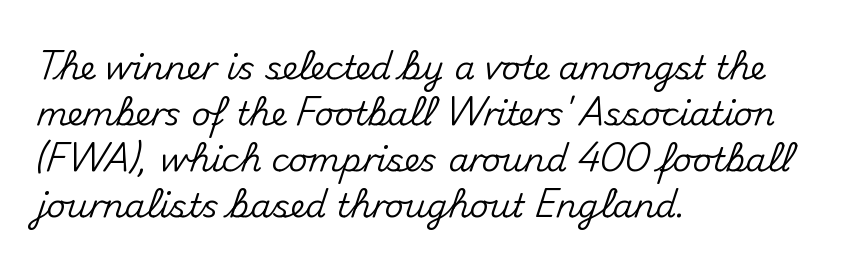
{"serif": "no", "width": "normal", "stroke_contrast": "medium", "x_height": "small", "monospaced": "no", "underline": "no", "align": "left", "line_spacing": "normal", "line_spacing_ratio": 1.39, "letter_spacing": "normal", "letter_spacing_em": 0.0, "glyph_px": 33}
